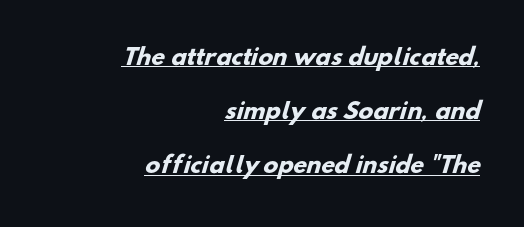
Between one letter and the next there's only the usual sliver of space. This block would shrink considerably if given ordinary leading; it's expanded now. Horizontally, the lines are justified to the trailing edge only. How heavy is the stroke? Heavy — this is a bold. The rendered words wear a rule along their underside.
